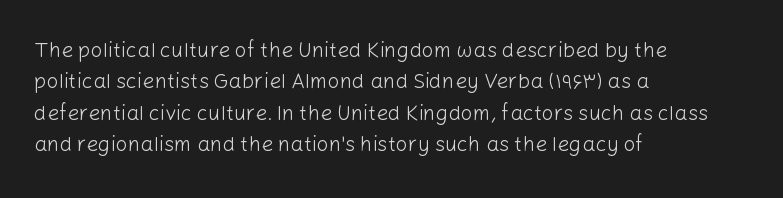
Q: Is the text bold? A: No.
Q: Is the text italic (slanted)? A: No, it is upright.
Q: Is the text underlined? A: No.
Q: How is the paragraph aligned? A: Left-aligned.
Q: Is the spacing between letters normal or unusually wide? A: Normal.
Q: Is the spacing between lines tight, normal or loose? A: Normal.
